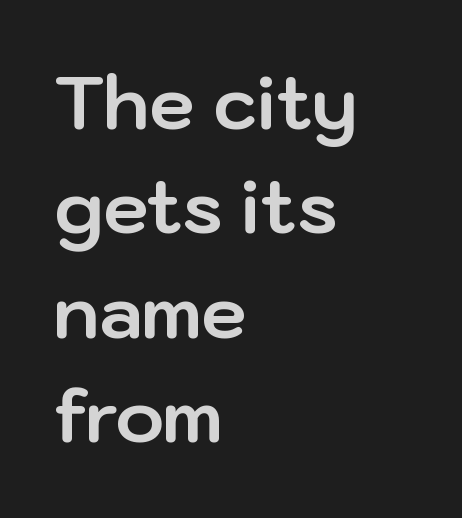
{"serif": "no", "italic": "no", "bold": "yes", "weight": "bold", "width": "normal", "stroke_contrast": "low", "x_height": "medium", "monospaced": "no", "underline": "no", "align": "left", "line_spacing": "normal", "line_spacing_ratio": 1.43, "letter_spacing": "normal", "letter_spacing_em": 0.0, "glyph_px": 73}
